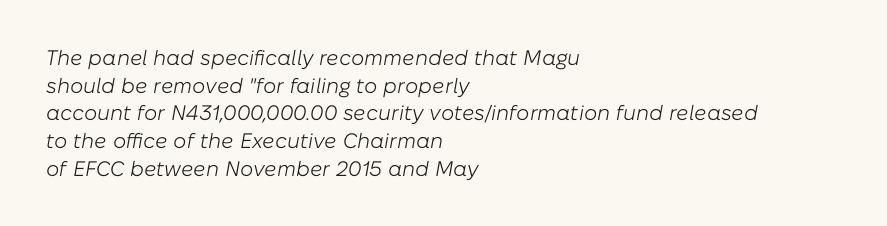
The image shows 21 px text type, italic (leaning right); set left-aligned, normal line spacing (1.32x), normal letter spacing, not underlined.
